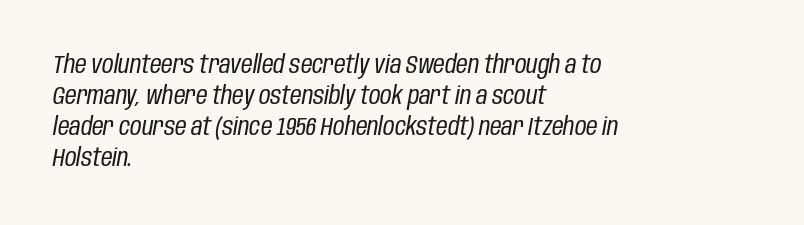
Q: Is the text bold? A: No.
Q: Is the text italic (slanted)? A: Yes, it leans right by about 10 degrees.
Q: Is the text underlined? A: No.
Q: How is the paragraph aligned? A: Left-aligned.
Q: Is the spacing between letters normal or unusually wide? A: Normal.
